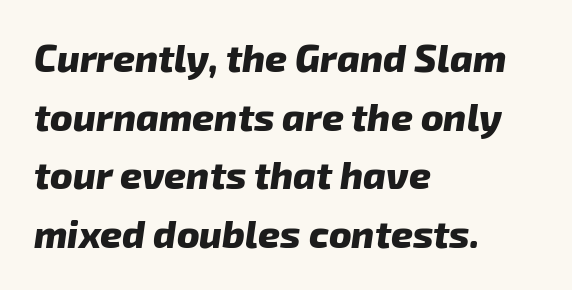
The image shows 38 px heavy type, italic (leaning right); set left-aligned, normal line spacing (1.54x), normal letter spacing, not underlined; low stroke contrast and a medium x-height.
